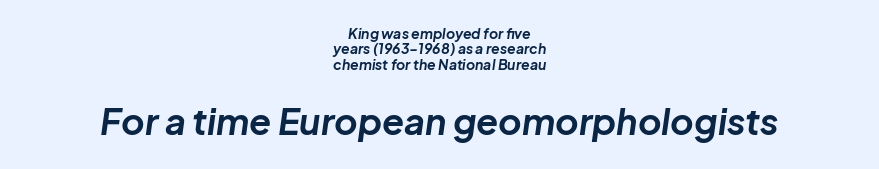
Q: Is the text bold? A: Yes.
Q: Is the text italic (slanted)? A: Yes, it leans right by about 8 degrees.
Q: Is the text underlined? A: No.
Q: How is the paragraph aligned? A: Centered.
Q: Is the spacing between letters normal or unusually wide? A: Normal.
Q: Is the spacing between lines tight, normal or loose? A: Tight.
Q: Which block of text is set in a larger size, the first (top) or the second (bottom)? A: The second (bottom) one.
Q: Width (condensed, normal, or wide)? A: Normal.
Q: Stroke contrast? A: Low.
Q: x-height? A: Medium.
Q: Monospaced? A: No.
